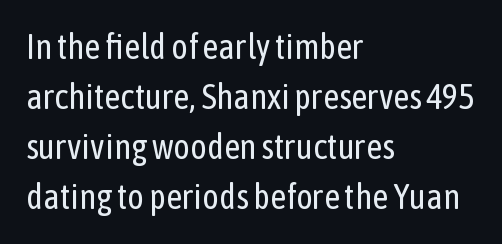
The image shows 35 px regular-weight, condensed sans-serif type, upright; set left-aligned, normal line spacing (1.43x), normal letter spacing, not underlined; low stroke contrast and a medium x-height.
